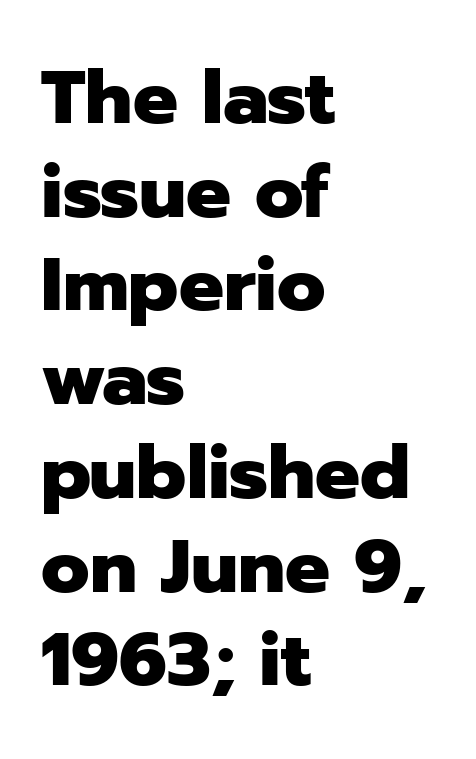
{"serif": "no", "italic": "no", "bold": "yes", "weight": "heavy", "width": "normal", "stroke_contrast": "low", "x_height": "medium", "monospaced": "no", "underline": "no", "align": "left", "line_spacing": "normal", "line_spacing_ratio": 1.25, "letter_spacing": "normal", "letter_spacing_em": 0.0, "glyph_px": 75}
